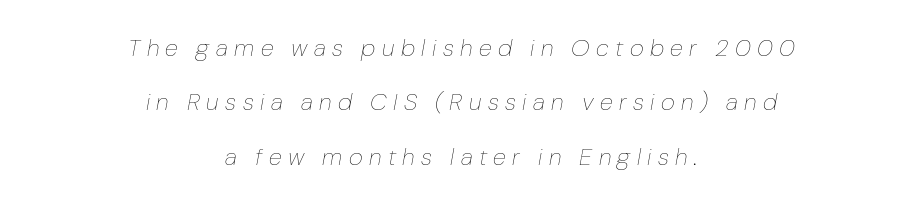
The image shows 24 px text type, italic (leaning right); set centered, loose line spacing (2.27x), unusually wide letter spacing (+0.27 em), not underlined.
